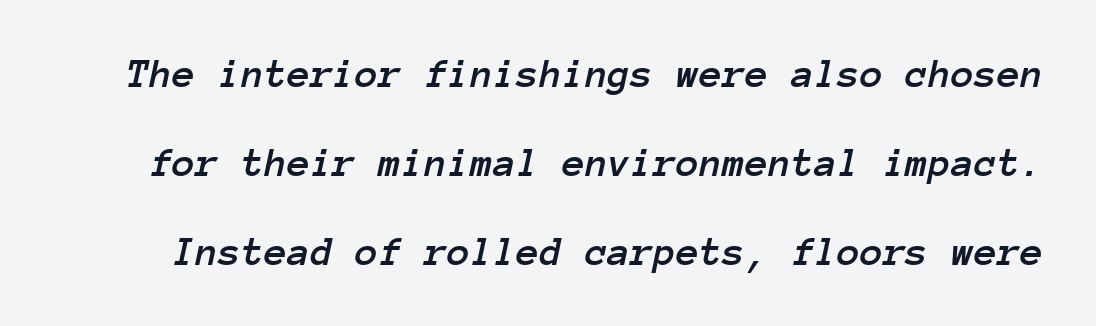
{"italic": "yes", "lean": "right", "slant_degrees": 12, "width": "normal", "stroke_contrast": "low", "x_height": "medium", "monospaced": "yes", "underline": "no", "line_spacing": "loose", "line_spacing_ratio": 2.12, "letter_spacing": "normal", "letter_spacing_em": 0.0, "glyph_px": 42}
